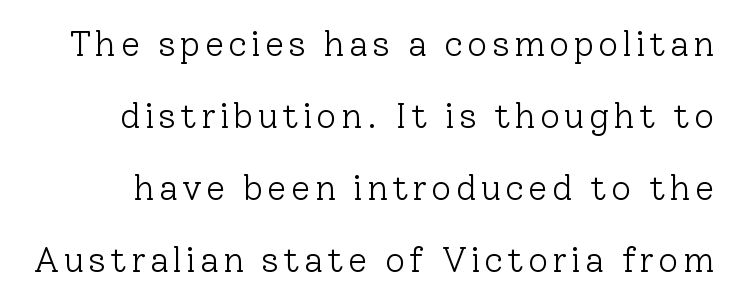
In terms of posture, this sample is upright. Here the designer chose a conventional face with non-uniform glyph widths. Summary of weight: not heavy and not bold. Underlining? Definitely not there.
